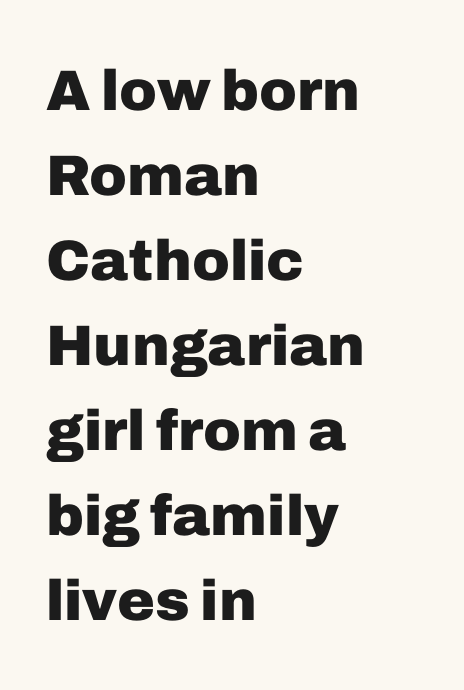
The image shows 57 px heavy sans-serif type, upright; set left-aligned, normal line spacing (1.49x), normal letter spacing, not underlined; low stroke contrast and a medium x-height.
